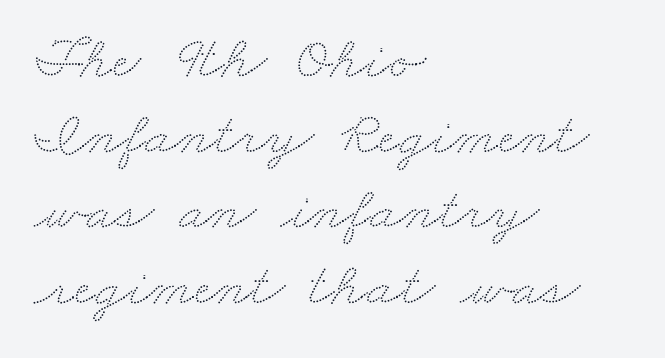
{"width": "wide", "stroke_contrast": "low", "x_height": "small", "monospaced": "no", "underline": "no", "align": "left", "line_spacing_ratio": 1.22, "letter_spacing": "normal", "letter_spacing_em": 0.0, "glyph_px": 62}
